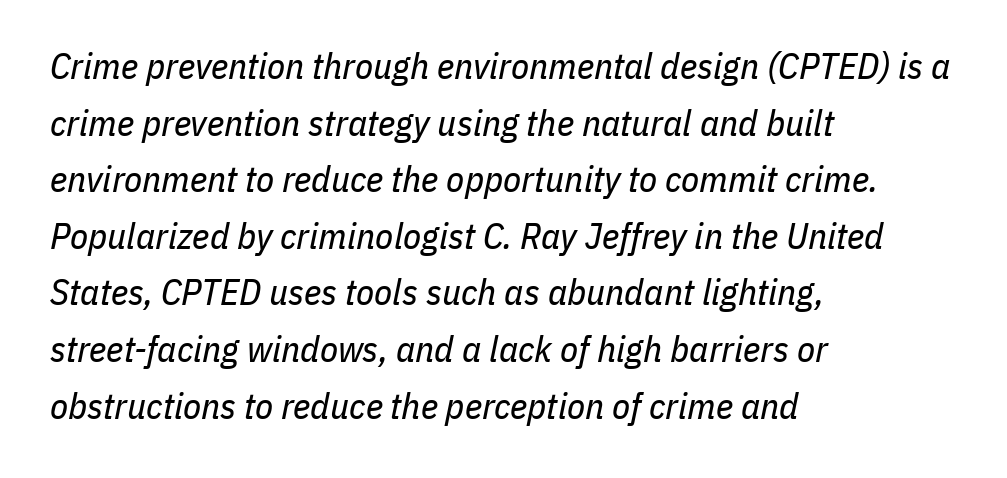
Each letter keeps its own natural width here, so spacing adapts to shape. Which margin do the lines hug? The left one — the right edge is uneven. Line spacing here is normal. The characters are drawn with everyday or finer stroke widths. Descender tails drop into unmarked territory.
